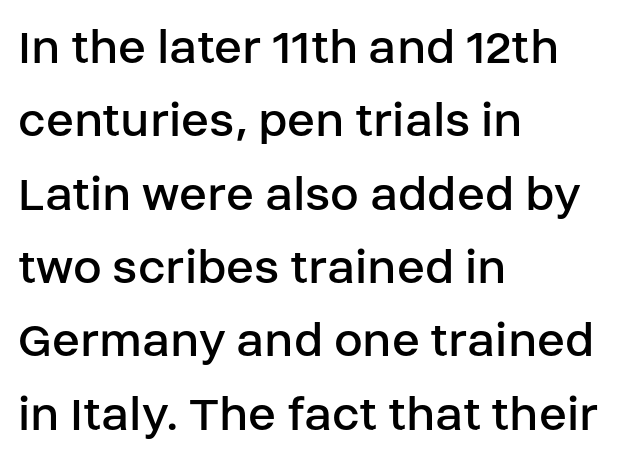
Q: Is the text bold? A: No.
Q: Is the text italic (slanted)? A: No, it is upright.
Q: Is the typeface a serif or a sans-serif typeface? A: Sans-serif.
Q: Is the text underlined? A: No.
Q: How is the paragraph aligned? A: Left-aligned.
Q: Is the spacing between letters normal or unusually wide? A: Normal.
Q: Is the spacing between lines tight, normal or loose? A: Normal.
Q: Width (condensed, normal, or wide)? A: Normal.
Q: Stroke contrast? A: Low.
Q: x-height? A: Large.
Q: Monospaced? A: No.
